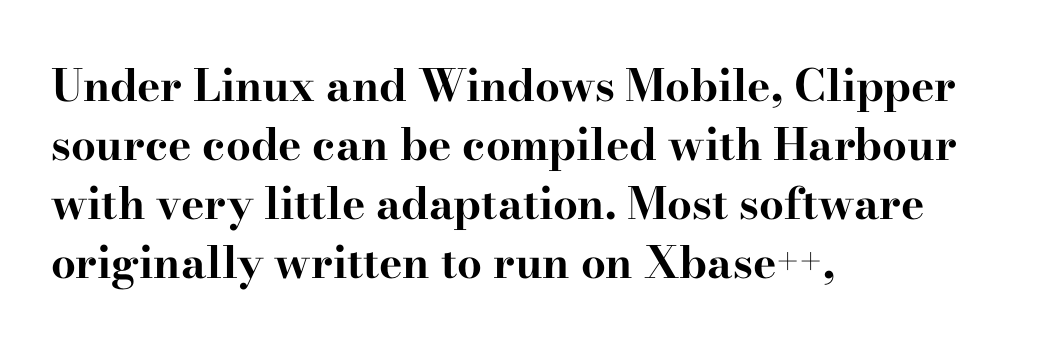
Q: Is the text bold? A: Yes.
Q: Is the text italic (slanted)? A: No, it is upright.
Q: Is the typeface a serif or a sans-serif typeface? A: Serif.
Q: Is the text underlined? A: No.
Q: How is the paragraph aligned? A: Left-aligned.
Q: Is the spacing between letters normal or unusually wide? A: Normal.
Q: Is the spacing between lines tight, normal or loose? A: Normal.
Q: Width (condensed, normal, or wide)? A: Wide.
Q: Stroke contrast? A: High.
Q: x-height? A: Small.
Q: Monospaced? A: No.
